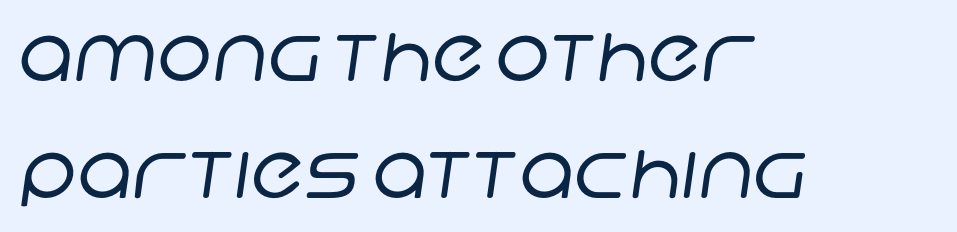
A clean baseline with only descenders dipping below it. Normally led — the rows are evenly, conventionally spaced. The lines are quadded left. Weight: not bold — regular or lighter.
